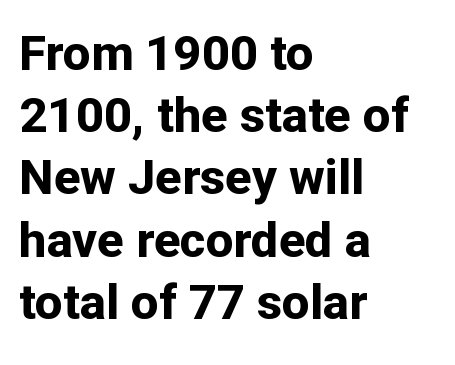
The image shows 49 px bold sans-serif type, upright; set left-aligned, normal line spacing (1.27x), normal letter spacing, not underlined; low stroke contrast and a medium x-height.
